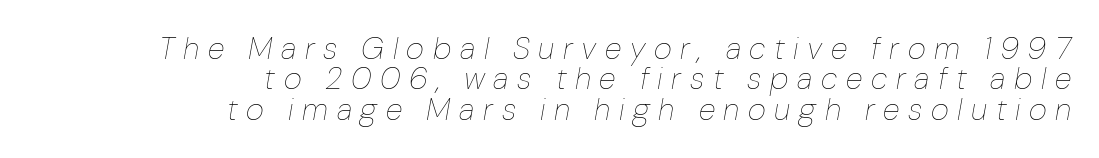
{"italic": "yes", "lean": "right", "slant_degrees": 10, "bold": "no", "weight": "thin", "width": "normal", "stroke_contrast": "low", "x_height": "medium", "monospaced": "no", "underline": "no", "align": "right", "line_spacing": "tight", "line_spacing_ratio": 0.98, "letter_spacing": "wide", "letter_spacing_em": 0.28, "glyph_px": 31}
